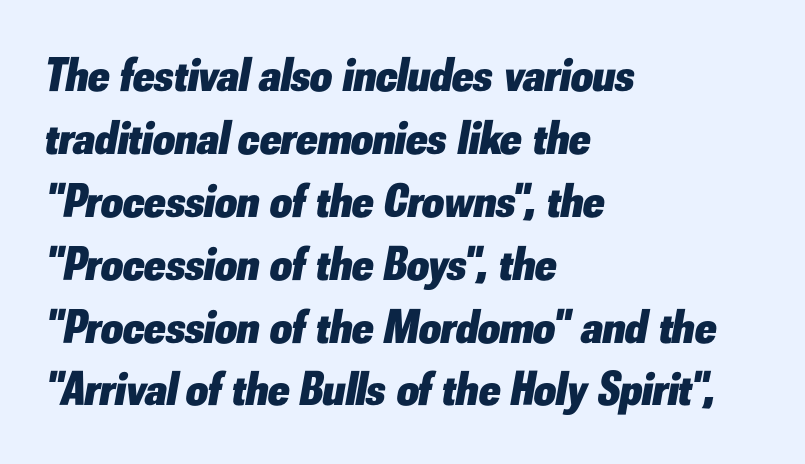
{"italic": "yes", "lean": "right", "slant_degrees": 10, "bold": "yes", "weight": "heavy", "width": "normal", "stroke_contrast": "low", "x_height": "small", "monospaced": "no", "underline": "no", "align": "left", "line_spacing": "normal", "line_spacing_ratio": 1.31, "letter_spacing": "normal", "letter_spacing_em": 0.0, "glyph_px": 48}
